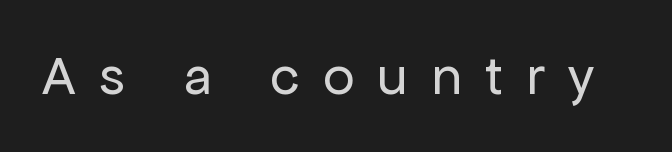
The image shows 55 px regular-weight sans-serif type, upright; set unusually wide letter spacing (+0.43 em), not underlined; low stroke contrast and a medium x-height.
